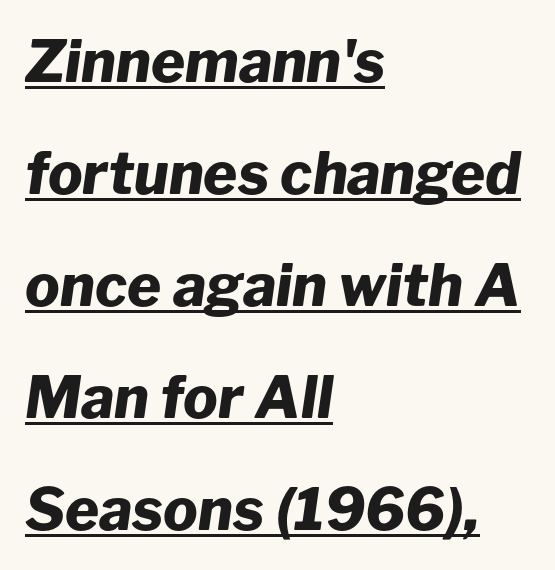
Q: Is the text bold? A: Yes.
Q: Is the text italic (slanted)? A: Yes, it leans right by about 8 degrees.
Q: Is the text underlined? A: Yes.
Q: How is the paragraph aligned? A: Left-aligned.
Q: Is the spacing between letters normal or unusually wide? A: Normal.
Q: Is the spacing between lines tight, normal or loose? A: Loose.
Q: Width (condensed, normal, or wide)? A: Normal.
Q: Stroke contrast? A: Low.
Q: x-height? A: Medium.
Q: Monospaced? A: No.
